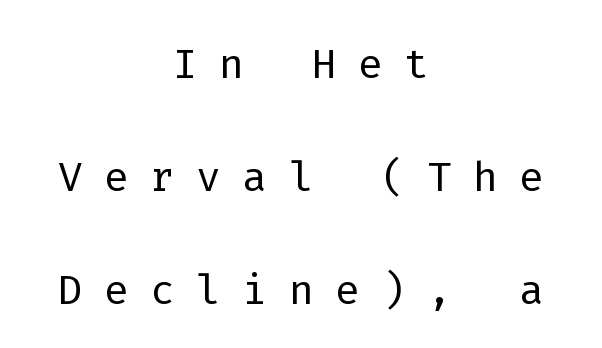
The image shows 58 px light sans-serif type, upright, monospaced; set centered, loose line spacing (1.95x), unusually wide letter spacing (+0.37 em), not underlined; low stroke contrast and a medium x-height.
